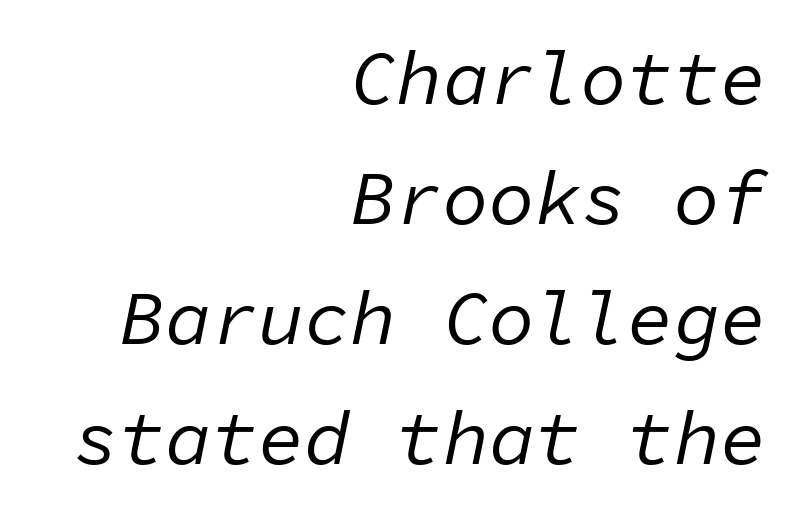
The image shows 77 px regular-weight type, italic (leaning right), monospaced; set right-aligned, normal line spacing (1.56x), normal letter spacing, not underlined; low stroke contrast and a medium x-height.
